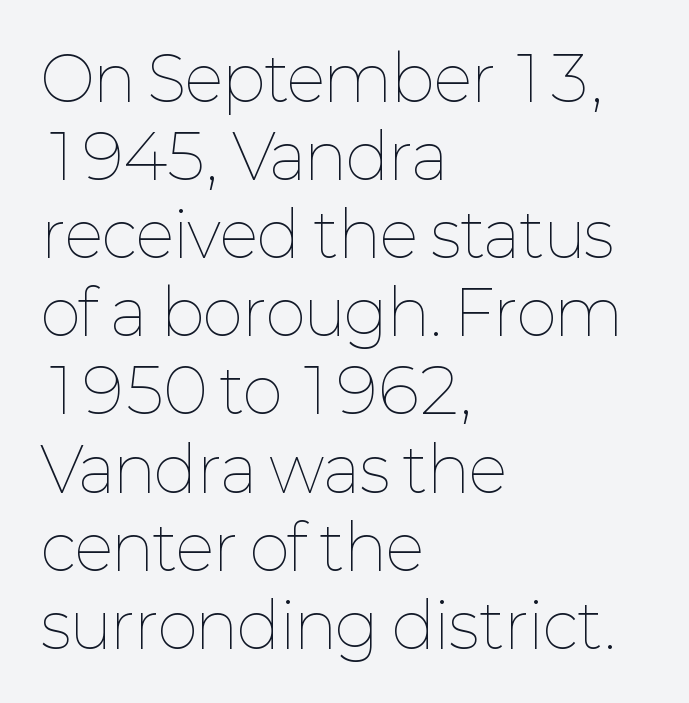
The image shows 62 px thin type, upright; set left-aligned, normal line spacing (1.26x), normal letter spacing, not underlined; low stroke contrast and a medium x-height.
